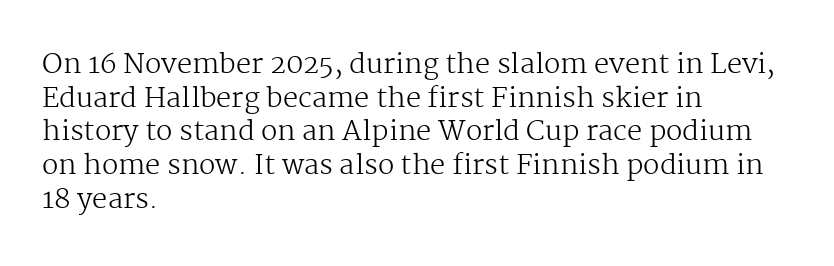
Whoever set this chose a conventional vertical rhythm. Each stroke keeps to a modest, everyday thickness or less. Is there any slant? The stems are plumb. Any mark beneath the type? The region is blank. Horizontal alignment here is leftward, the default for most running prose.
